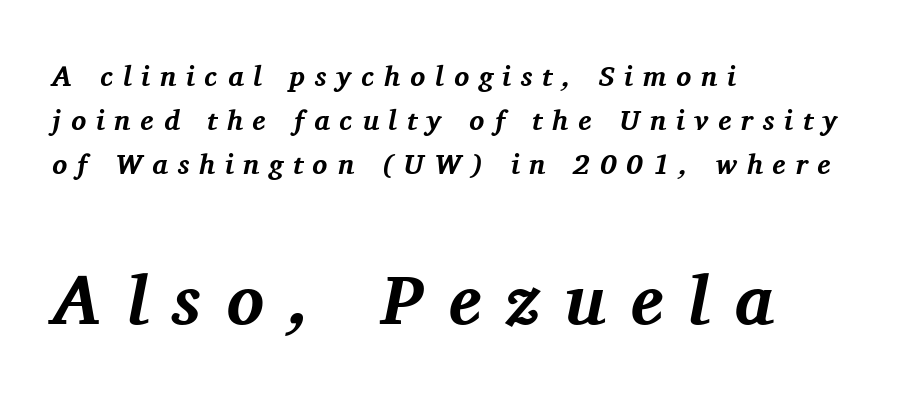
{"serif": "yes", "italic": "yes", "lean": "right", "slant_degrees": 11, "bold": "yes", "weight": "bold", "width": "normal", "stroke_contrast": "medium", "x_height": "medium", "monospaced": "no", "underline": "no", "align": "left", "line_spacing": "normal", "line_spacing_ratio": 1.57, "letter_spacing": "wide", "letter_spacing_em": 0.35, "larger_block": "second", "size_ratio": 2.5, "glyph_px": 70}
